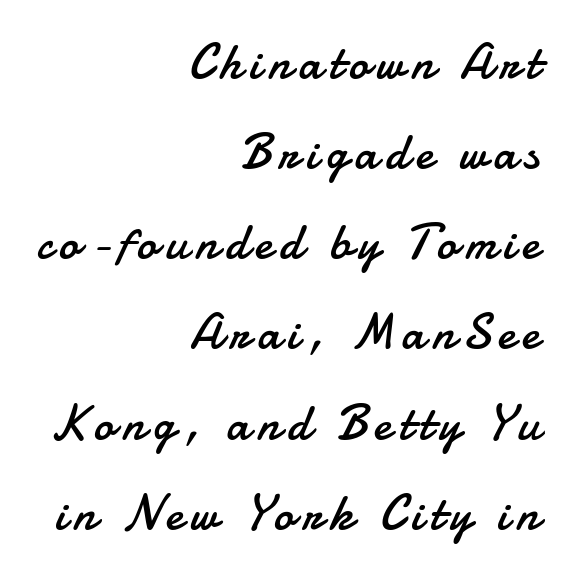
{"serif": "no", "bold": "no", "weight": "regular", "width": "normal", "stroke_contrast": "low", "x_height": "small", "monospaced": "no", "underline": "no", "align": "right", "line_spacing_ratio": 1.84, "glyph_px": 49}
